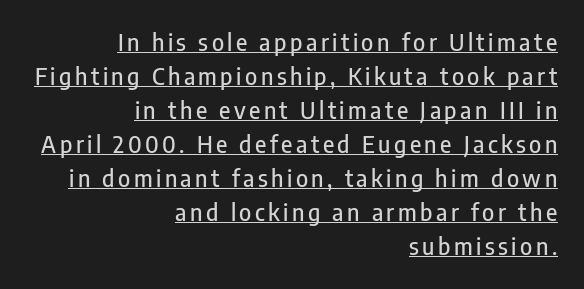
Decoration check: the copy is underlined. Does the leading feel generous? No, just average. Visually the block forms a straight wall on the right and a jagged coastline on the left. These lines were composed using upright roman letters.
